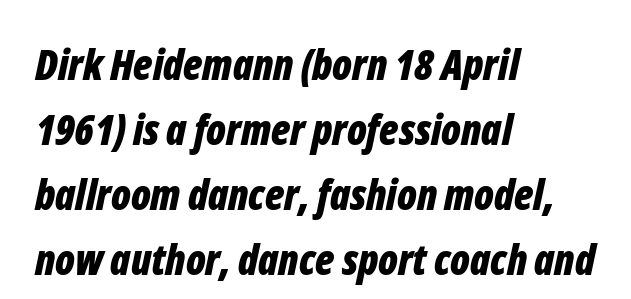
Q: Is the text bold? A: Yes.
Q: Is the text italic (slanted)? A: Yes, it leans right by about 12 degrees.
Q: Is the text underlined? A: No.
Q: How is the paragraph aligned? A: Left-aligned.
Q: Is the spacing between letters normal or unusually wide? A: Normal.
Q: Is the spacing between lines tight, normal or loose? A: Normal.
Q: Width (condensed, normal, or wide)? A: Condensed.
Q: Stroke contrast? A: Low.
Q: x-height? A: Medium.
Q: Monospaced? A: No.
